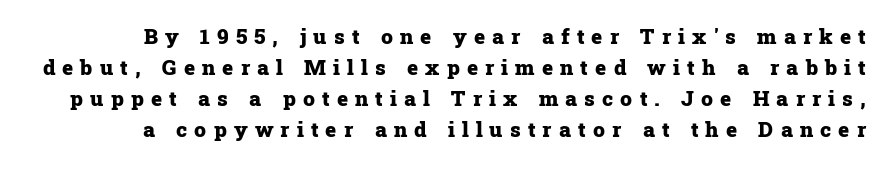
Q: Is the text bold? A: Yes.
Q: Is the text italic (slanted)? A: No, it is upright.
Q: Is the text underlined? A: No.
Q: Is the spacing between letters normal or unusually wide? A: Unusually wide.
Q: Is the spacing between lines tight, normal or loose? A: Normal.
